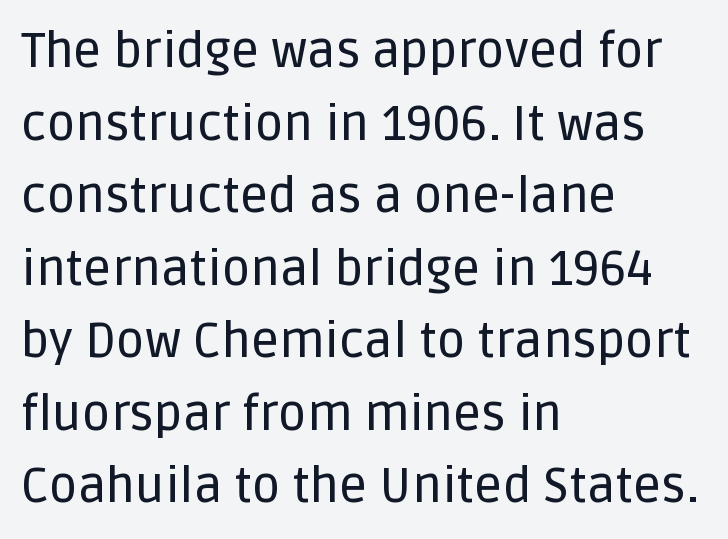
The image shows 49 px sans-serif type, upright; set left-aligned, normal line spacing (1.48x), normal letter spacing, not underlined; low stroke contrast and a large x-height.
